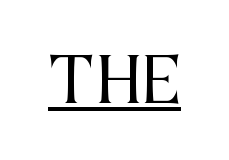
Q: Is the text bold? A: No.
Q: Is the text italic (slanted)? A: No, it is upright.
Q: Is the typeface a serif or a sans-serif typeface? A: Serif.
Q: Is the text underlined? A: Yes.
Q: Is the spacing between letters normal or unusually wide? A: Normal.
Q: Width (condensed, normal, or wide)? A: Condensed.
Q: Stroke contrast? A: Medium.
Q: x-height? A: Large.
Q: Monospaced? A: No.
